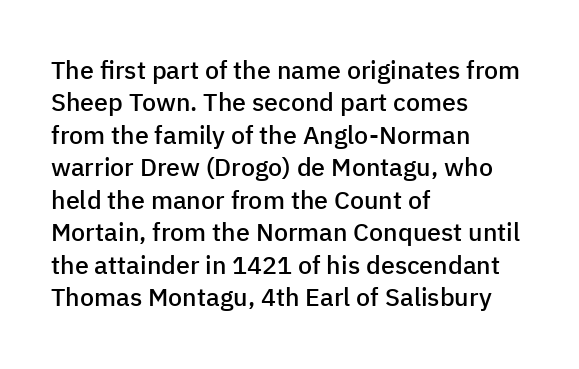
Q: Is the text bold? A: Semi-bold.
Q: Is the text italic (slanted)? A: No, it is upright.
Q: Is the text underlined? A: No.
Q: How is the paragraph aligned? A: Left-aligned.
Q: Is the spacing between letters normal or unusually wide? A: Normal.
Q: Is the spacing between lines tight, normal or loose? A: Normal.
